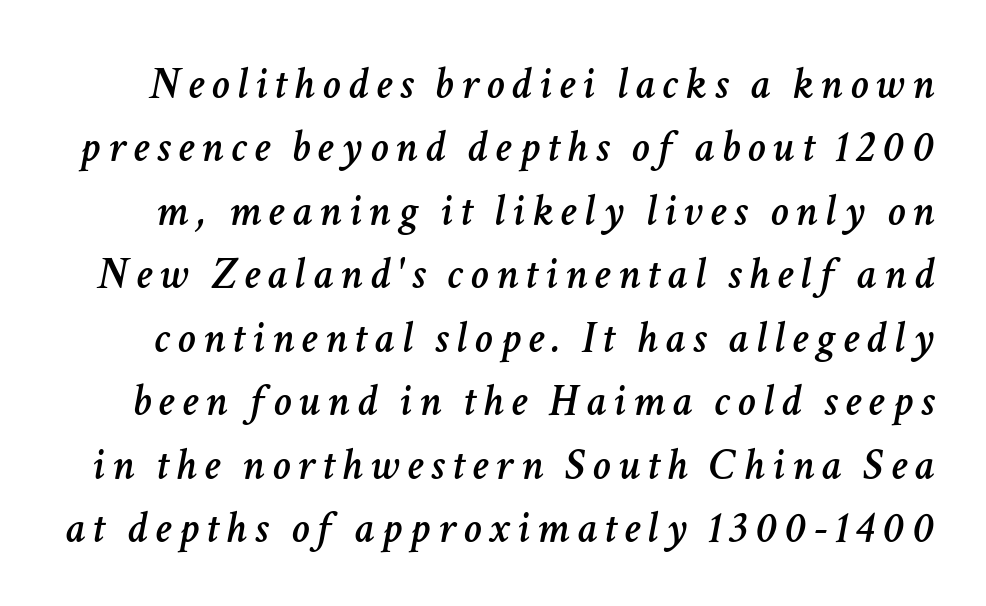
Q: Is the text italic (slanted)? A: Yes, it leans right by about 11 degrees.
Q: Is the text underlined? A: No.
Q: Is the spacing between lines tight, normal or loose? A: Normal.
Q: Width (condensed, normal, or wide)? A: Normal.
Q: Stroke contrast? A: Low.
Q: x-height? A: Medium.
Q: Monospaced? A: No.
